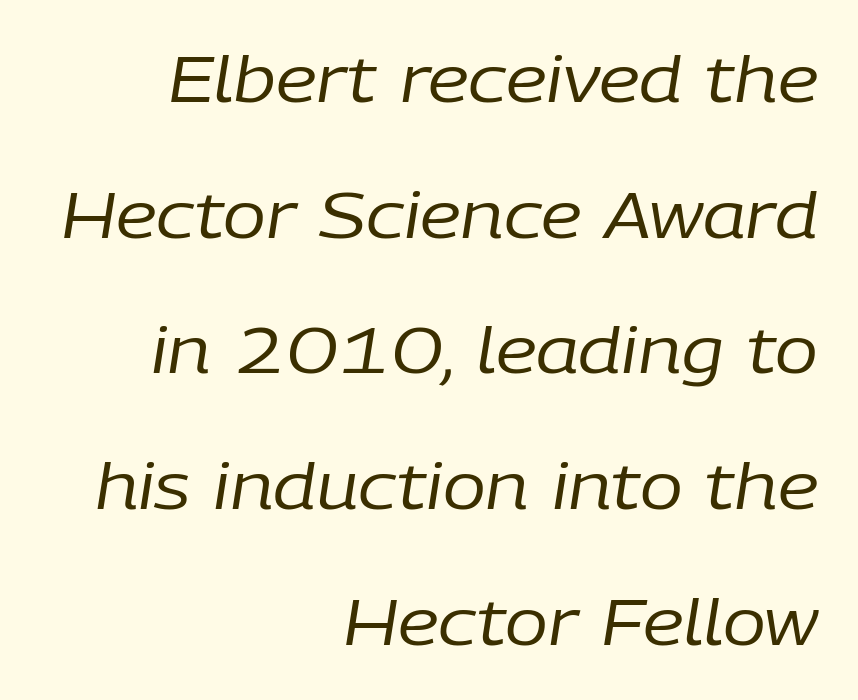
Q: Is the text bold? A: No.
Q: Is the text italic (slanted)? A: Yes, it leans right by about 9 degrees.
Q: Is the text underlined? A: No.
Q: How is the paragraph aligned? A: Right-aligned.
Q: Is the spacing between letters normal or unusually wide? A: Normal.
Q: Is the spacing between lines tight, normal or loose? A: Loose.
Q: Width (condensed, normal, or wide)? A: Normal.
Q: Stroke contrast? A: Low.
Q: x-height? A: Medium.
Q: Monospaced? A: No.
